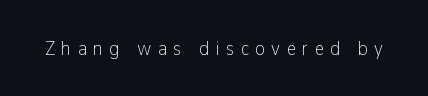
This is roman type, the default non-slanted kind. Between one letter and the next there's a generous, obvious gap. These glyphs show unthickened strokes, regular width or finer. The space beneath each line is pristine and unruled.
